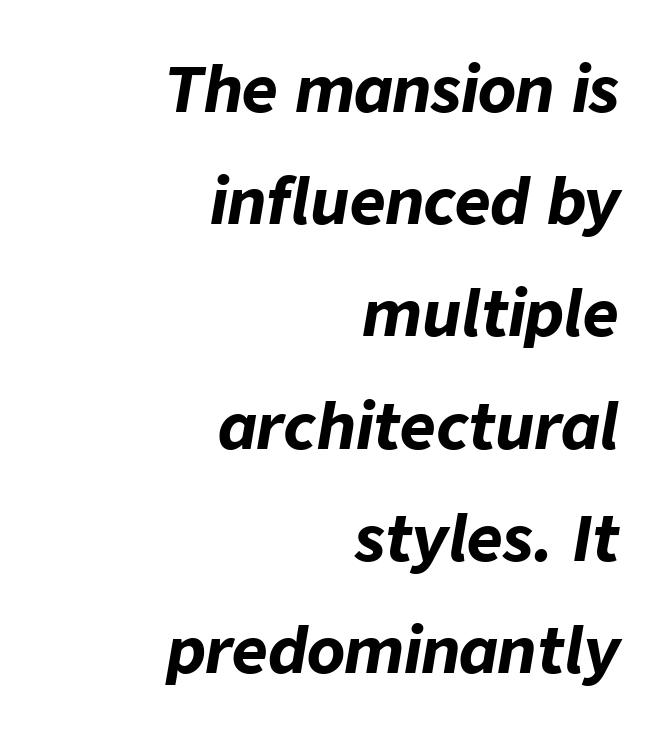
The image shows 62 px bold type, italic (leaning right); set right-aligned, line spacing 1.81x, normal letter spacing, not underlined; low stroke contrast and a medium x-height.
